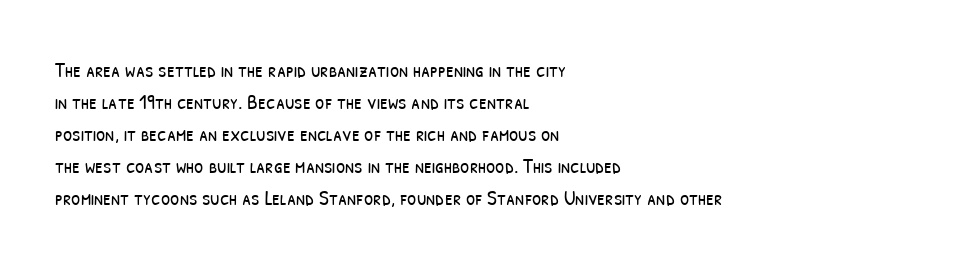
The image shows 21 px text type; set left-aligned, normal line spacing (1.52x), normal letter spacing, not underlined.
